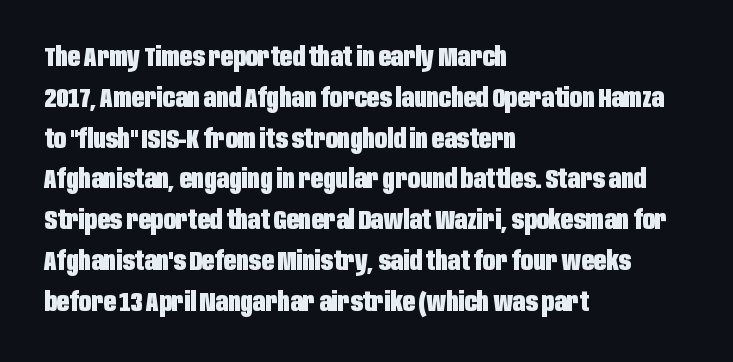
{"italic": "no", "bold": "yes", "underline": "no", "align": "left", "line_spacing": "normal", "line_spacing_ratio": 1.51, "letter_spacing": "normal", "letter_spacing_em": 0.0, "glyph_px": 27}
